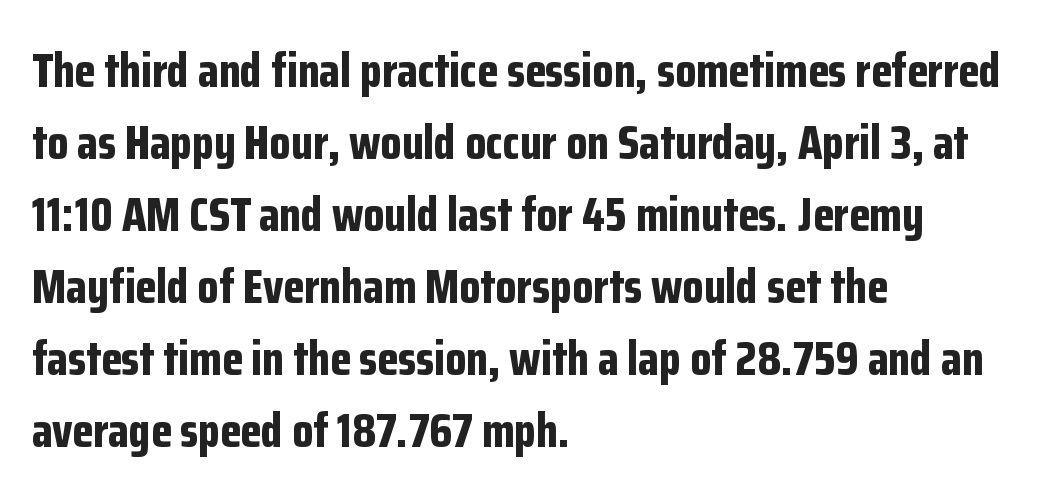
{"serif": "no", "italic": "no", "bold": "yes", "weight": "bold", "width": "condensed", "stroke_contrast": "low", "x_height": "medium", "monospaced": "no", "underline": "no", "align": "left", "line_spacing": "normal", "line_spacing_ratio": 1.5, "letter_spacing": "normal", "letter_spacing_em": 0.0, "glyph_px": 48}
